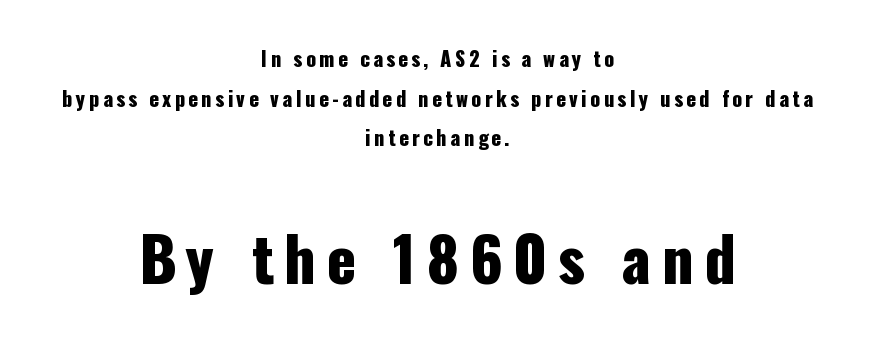
The image shows 61 px condensed sans-serif type, upright; set centered, loose line spacing (1.98x), not underlined; the second (bottom) block is 3.05x larger; low stroke contrast and a medium x-height.
